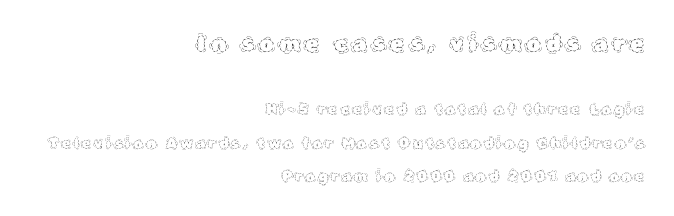
{"italic": "no", "bold": "no", "underline": "no", "align": "right", "line_spacing": "loose", "line_spacing_ratio": 2.39, "letter_spacing": "wide", "letter_spacing_em": 0.25, "larger_block": "first", "size_ratio": 1.57, "glyph_px": 22}
